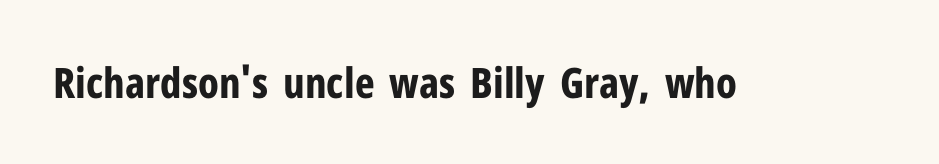
The image shows 42 px bold, condensed sans-serif type, upright; set normal letter spacing, not underlined; low stroke contrast and a medium x-height.
